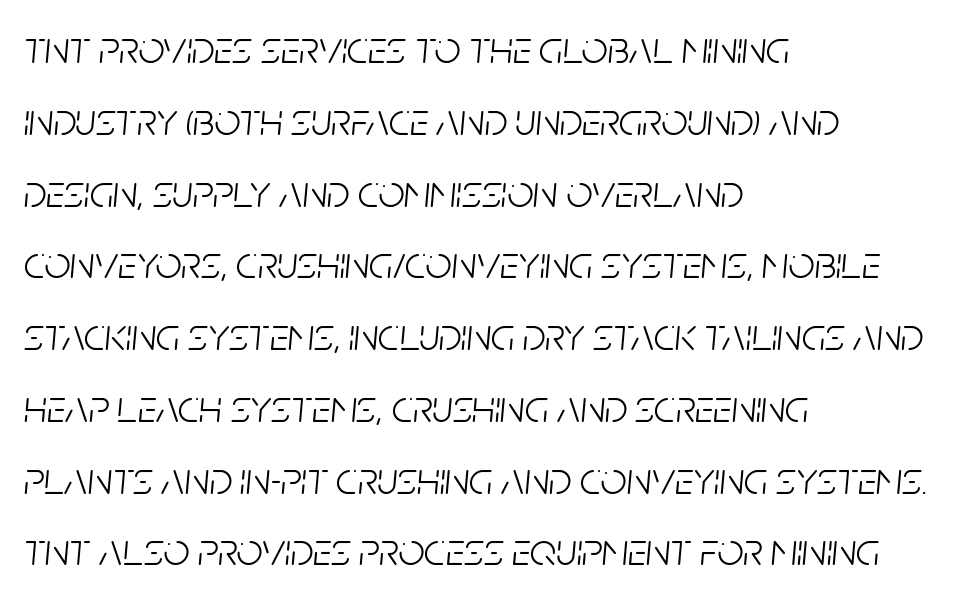
Q: Is the text bold? A: No.
Q: Is the text italic (slanted)? A: Yes, it leans right by about 5 degrees.
Q: Is the text underlined? A: No.
Q: How is the paragraph aligned? A: Left-aligned.
Q: Is the spacing between letters normal or unusually wide? A: Normal.
Q: Is the spacing between lines tight, normal or loose? A: Normal.
Q: Width (condensed, normal, or wide)? A: Condensed.
Q: Stroke contrast? A: Low.
Q: x-height? A: Large.
Q: Monospaced? A: No.
